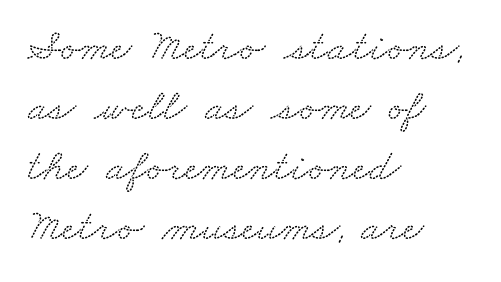
The image shows 45 px wide serif type; set left-aligned, normal line spacing (1.33x), normal letter spacing, not underlined; low stroke contrast and a small x-height.
